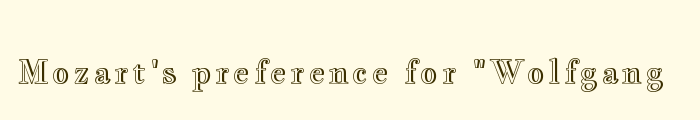
The image shows 31 px wide type, upright; set not underlined; a small x-height.
